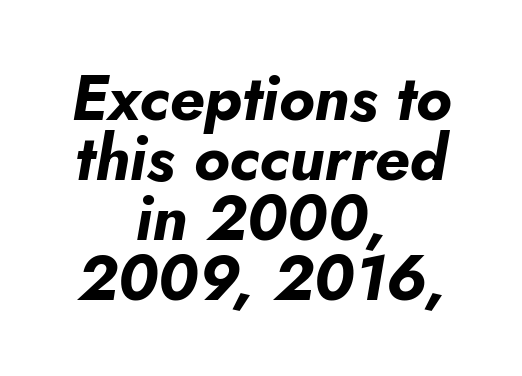
{"italic": "yes", "lean": "right", "slant_degrees": 5, "bold": "yes", "weight": "bold", "width": "normal", "stroke_contrast": "low", "x_height": "small", "monospaced": "no", "underline": "no", "align": "center", "line_spacing": "tight", "line_spacing_ratio": 0.95, "letter_spacing": "normal", "letter_spacing_em": 0.0, "glyph_px": 63}
